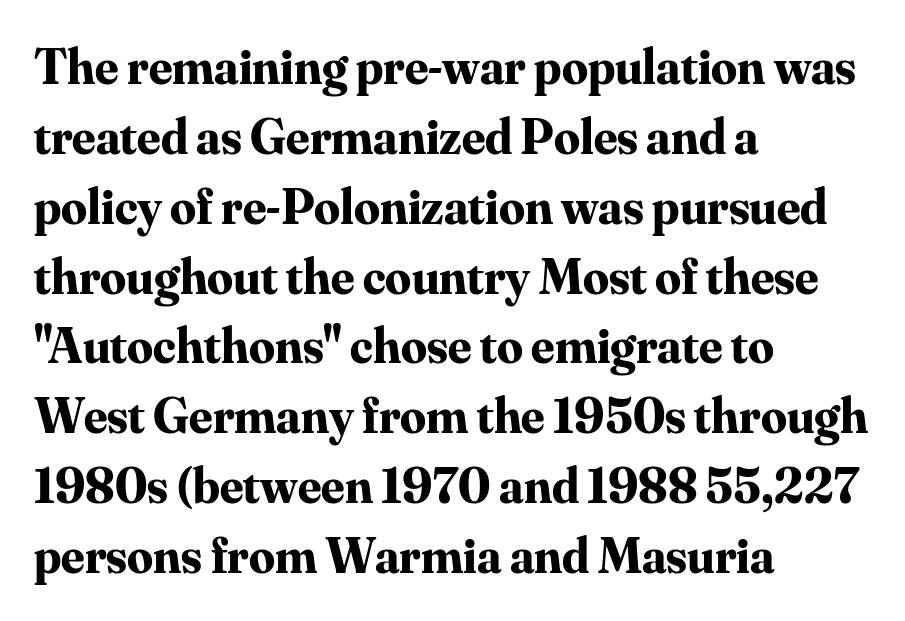
You could not count columns in this text — the font is proportionally spaced. The strip under each line holds only bare page. Ascenders rise straight up at ninety degrees. Vertical spacing — default. The letters sit at their default tracking, neither squeezed nor spread.
